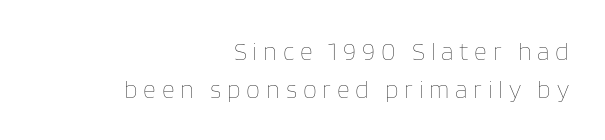
{"italic": "no", "bold": "no", "underline": "no", "align": "right", "line_spacing": "normal", "line_spacing_ratio": 1.52, "letter_spacing": "wide", "letter_spacing_em": 0.23, "glyph_px": 25}
